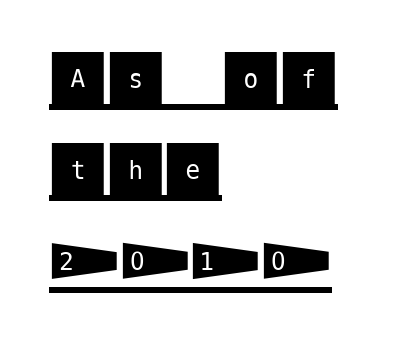
The space between consecutive lines is moderate. Horizontal alignment here is leftward, the default for most running prose. It's the straight-up-and-down kind of type. Glyph-to-glyph distance matches everyday printed text. A baseline rule has been typeset under these characters.
